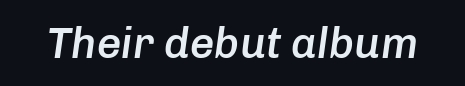
Q: Is the text bold? A: Semi-bold.
Q: Is the text italic (slanted)? A: Yes, it leans right by about 8 degrees.
Q: Is the text underlined? A: No.
Q: Is the spacing between letters normal or unusually wide? A: Normal.
Q: Width (condensed, normal, or wide)? A: Normal.
Q: Stroke contrast? A: Low.
Q: x-height? A: Medium.
Q: Monospaced? A: No.
